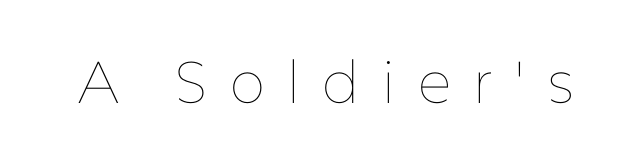
The image shows 59 px thin type, upright; set unusually wide letter spacing (+0.35 em), not underlined; low stroke contrast and a medium x-height.
